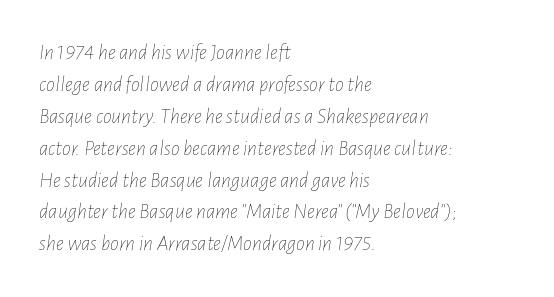
Q: Is the text bold? A: No.
Q: Is the text italic (slanted)? A: Yes, it leans right by about 7 degrees.
Q: Is the text underlined? A: No.
Q: How is the paragraph aligned? A: Left-aligned.
Q: Is the spacing between letters normal or unusually wide? A: Normal.
Q: Is the spacing between lines tight, normal or loose? A: Normal.
